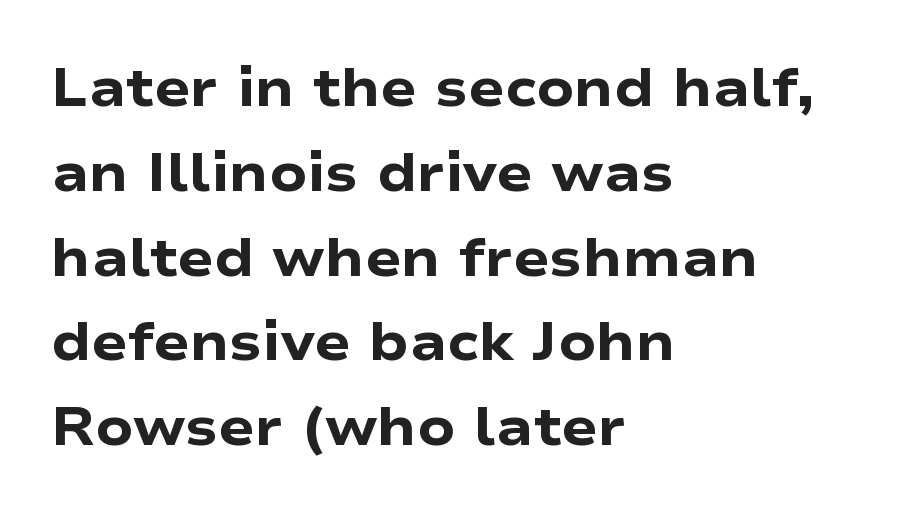
The image shows 54 px heavy, wide sans-serif type, upright; set left-aligned, normal line spacing (1.57x), normal letter spacing, not underlined; low stroke contrast and a medium x-height.
